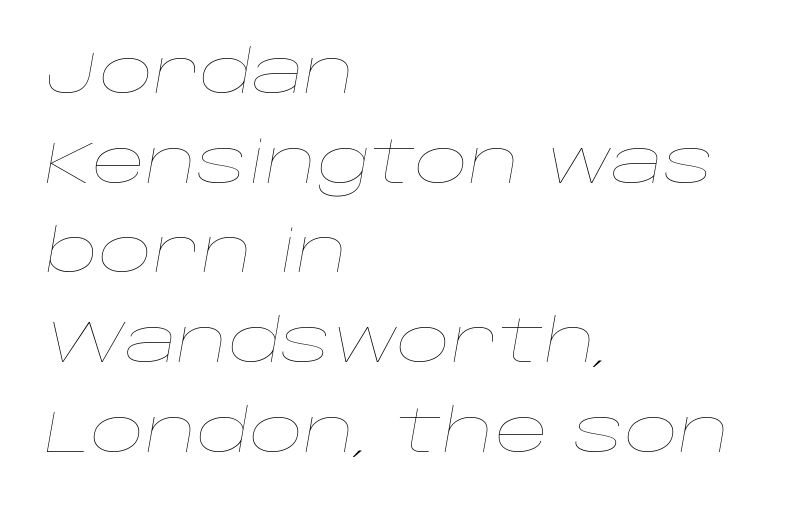
The image shows 59 px thin, wide type, italic (leaning right); set left-aligned, normal line spacing (1.52x), normal letter spacing, not underlined; low stroke contrast and a large x-height.
